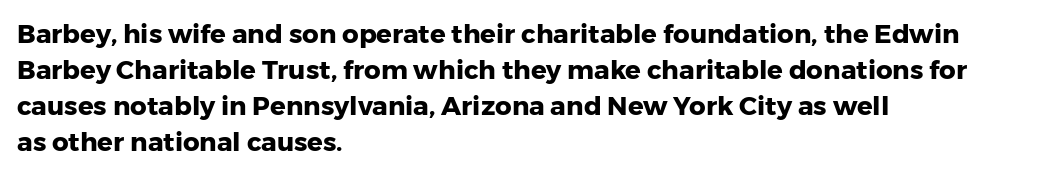
{"italic": "no", "bold": "yes", "underline": "no", "align": "left", "line_spacing": "normal", "line_spacing_ratio": 1.38, "letter_spacing": "normal", "letter_spacing_em": 0.0, "glyph_px": 26}
